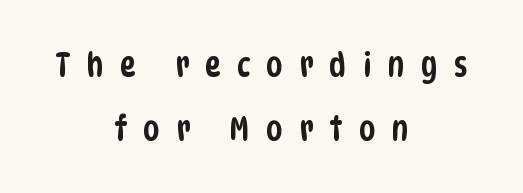
{"serif": "no", "width": "condensed", "stroke_contrast": "low", "x_height": "large", "monospaced": "no", "underline": "no", "align": "center", "line_spacing_ratio": 1.87, "letter_spacing": "wide", "letter_spacing_em": 0.47, "glyph_px": 34}
